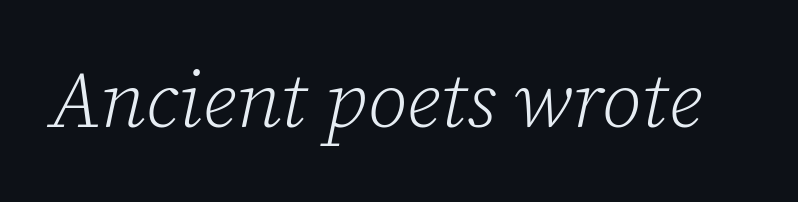
{"serif": "yes", "italic": "yes", "lean": "right", "slant_degrees": 12, "bold": "no", "weight": "light", "width": "normal", "stroke_contrast": "low", "x_height": "medium", "monospaced": "no", "underline": "no", "letter_spacing": "normal", "letter_spacing_em": 0.0, "glyph_px": 79}
